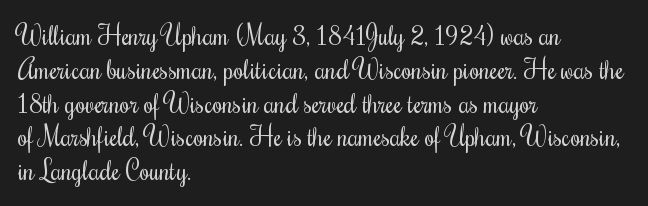
Descenders are the only things crossing below the line. Compared with typical paragraphs, the rows here are spaced about the same. The setting favours the left margin, as ordinary paragraphs usually do.
